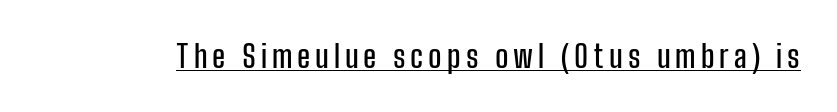
Nothing sits at the stroke ends, so this counts as sans-serif. This sample has the flowing, uneven cadence of proportional lettering. Has an underline been added? It has. The letters stand upright; this is a roman face.
